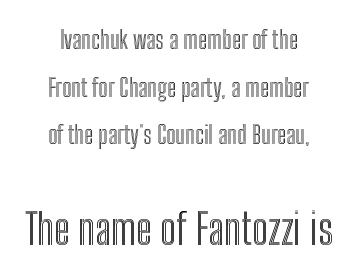
The image shows 43 px condensed type, upright; set centered, loose line spacing (1.91x), normal letter spacing, not underlined; the second (bottom) block is 1.72x larger; a medium x-height.
